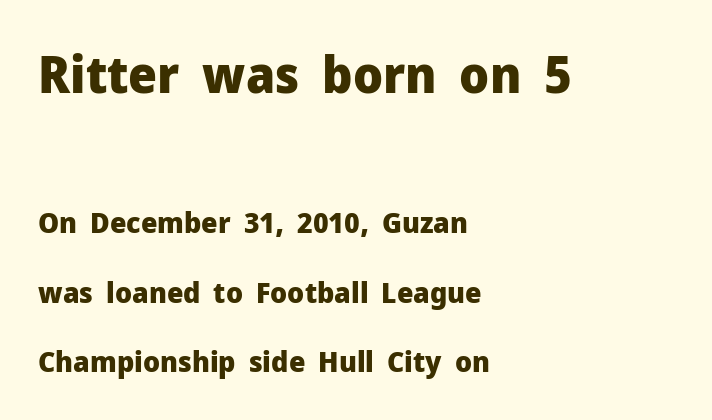
{"serif": "no", "italic": "no", "bold": "yes", "weight": "heavy", "width": "normal", "stroke_contrast": "low", "x_height": "medium", "monospaced": "no", "underline": "no", "align": "left", "line_spacing": "loose", "line_spacing_ratio": 2.41, "letter_spacing": "normal", "letter_spacing_em": 0.0, "larger_block": "first", "size_ratio": 1.76, "glyph_px": 51}
